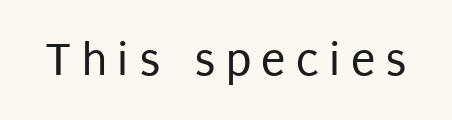
The weight tops out at a normal text grade. A typesetter would call this proportional, since set widths differ per character. Every character sits straight up, as roman type does. The font family rendered here belongs to the sans-serif group. The passage shown is not underscored anywhere. Observe the wide spacing: letters keep a clear distance from each other.
